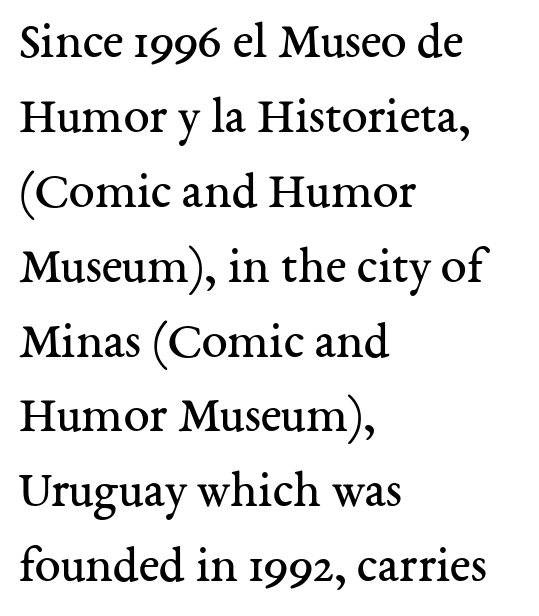
The image shows 52 px regular-weight serif type, upright; set left-aligned, normal line spacing (1.44x), normal letter spacing, not underlined; medium stroke contrast and a medium x-height.
